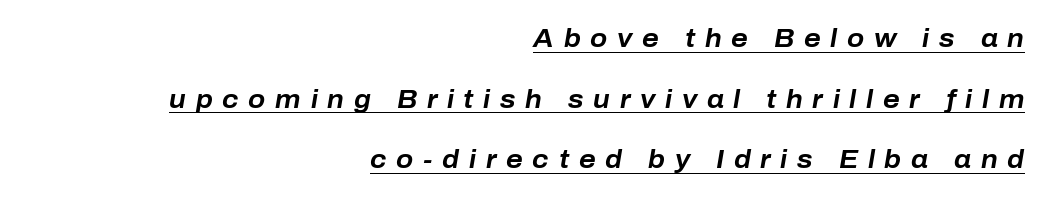
Q: Is the text bold? A: Yes.
Q: Is the text italic (slanted)? A: Yes, it leans right by about 10 degrees.
Q: Is the text underlined? A: Yes.
Q: How is the paragraph aligned? A: Right-aligned.
Q: Is the spacing between letters normal or unusually wide? A: Unusually wide.
Q: Is the spacing between lines tight, normal or loose? A: Loose.
